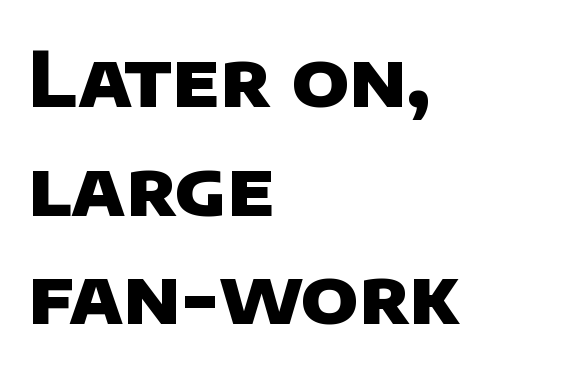
Are there feet on the stems? There aren't — it's a sans. The letters advance in unequal steps, a hallmark of proportional type. Any mark beneath the type? The region is blank. Is the type bold? Yes — the strokes are clearly thick and heavy. The leading is moderate, giving the passage an even texture.
